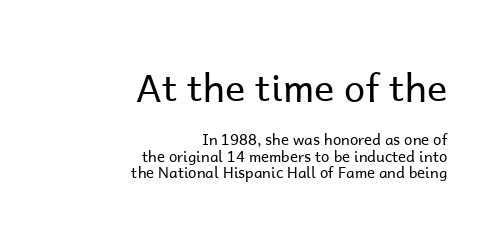
Q: Is the text bold? A: No.
Q: Is the text italic (slanted)? A: No, it is upright.
Q: Is the typeface a serif or a sans-serif typeface? A: Sans-serif.
Q: Is the text underlined? A: No.
Q: How is the paragraph aligned? A: Right-aligned.
Q: Is the spacing between letters normal or unusually wide? A: Normal.
Q: Is the spacing between lines tight, normal or loose? A: Tight.
Q: Which block of text is set in a larger size, the first (top) or the second (bottom)? A: The first (top) one.
Q: Width (condensed, normal, or wide)? A: Normal.
Q: Stroke contrast? A: Low.
Q: x-height? A: Medium.
Q: Monospaced? A: No.
